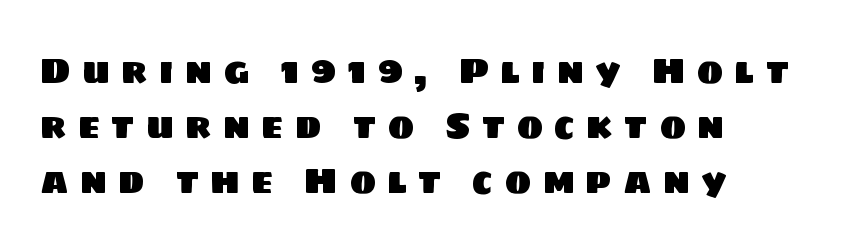
The image shows 36 px sans-serif type; set left-aligned, normal line spacing (1.53x), unusually wide letter spacing (+0.3 em), not underlined; low stroke contrast and a large x-height.
